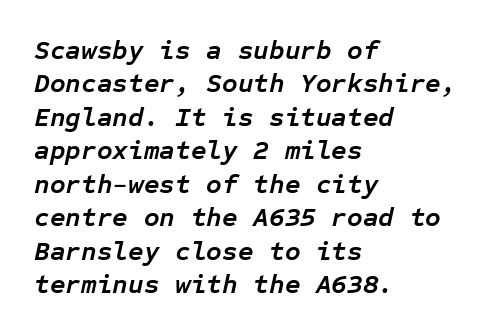
Between one letter and the next there's only the usual sliver of space. When letters slant like this, we call the style italic. The specimen omits any rule beneath the text block's lines. In terms of weight, the rendering is a true, heavy bold. A student would call this left alignment; a typographer would say flush left, rag right.
